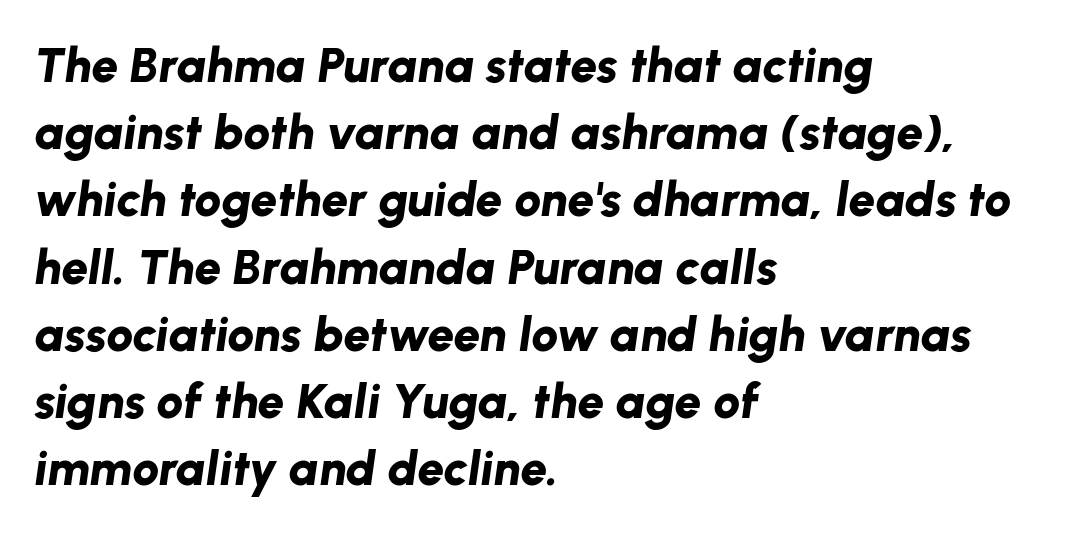
Words appear dense and cohesive because spacing is normal. You can tell it's italic because the verticals aren't actually vertical. Compared with an ordinary text face, these strokes are far heavier — a full bold. Horizontally, the lines are justified to the leading edge only. Beneath every word, the page is bare. A normal amount of white space separates one row of letters from the next.
